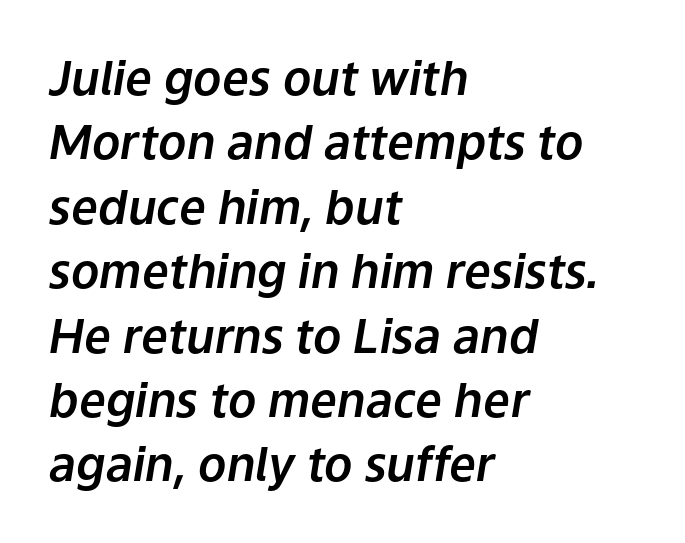
Q: Is the text italic (slanted)? A: Yes, it leans right by about 9 degrees.
Q: Is the text underlined? A: No.
Q: How is the paragraph aligned? A: Left-aligned.
Q: Is the spacing between letters normal or unusually wide? A: Normal.
Q: Is the spacing between lines tight, normal or loose? A: Normal.
Q: Width (condensed, normal, or wide)? A: Normal.
Q: Stroke contrast? A: Low.
Q: x-height? A: Medium.
Q: Monospaced? A: No.
